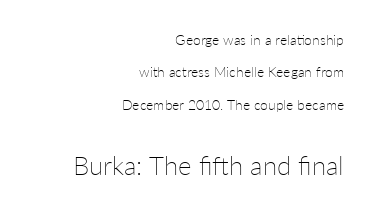
Q: Is the text bold? A: No.
Q: Is the text italic (slanted)? A: No, it is upright.
Q: Is the text underlined? A: No.
Q: How is the paragraph aligned? A: Right-aligned.
Q: Is the spacing between letters normal or unusually wide? A: Normal.
Q: Is the spacing between lines tight, normal or loose? A: Loose.
Q: Which block of text is set in a larger size, the first (top) or the second (bottom)? A: The second (bottom) one.
